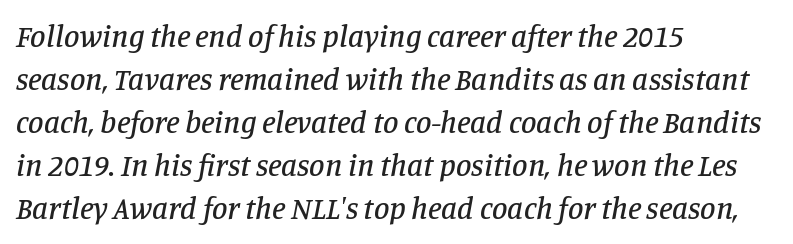
Q: Is the text italic (slanted)? A: Yes, it leans right by about 11 degrees.
Q: Is the typeface a serif or a sans-serif typeface? A: Serif.
Q: Is the text underlined? A: No.
Q: How is the paragraph aligned? A: Left-aligned.
Q: Is the spacing between letters normal or unusually wide? A: Normal.
Q: Is the spacing between lines tight, normal or loose? A: Normal.
Q: Width (condensed, normal, or wide)? A: Normal.
Q: Stroke contrast? A: Low.
Q: x-height? A: Large.
Q: Monospaced? A: No.
